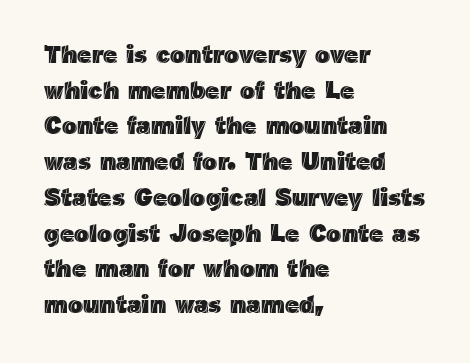
Q: Is the text italic (slanted)? A: No, it is upright.
Q: Is the text underlined? A: No.
Q: How is the paragraph aligned? A: Left-aligned.
Q: Is the spacing between letters normal or unusually wide? A: Normal.
Q: Is the spacing between lines tight, normal or loose? A: Normal.
